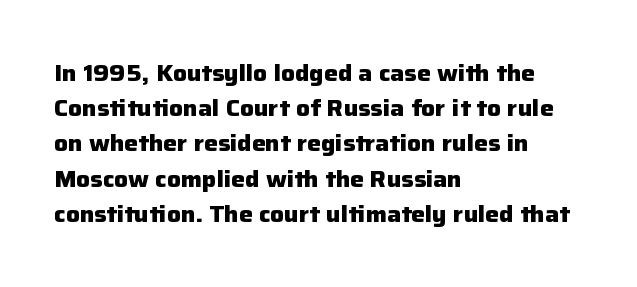
Each new line begins a customary step beneath the previous one. This rendering leaves character spacing at its baseline value. The lettering stays uniformly vertical, giving the passage a roman look. This rendering features lettering with no underline. A student would call this left alignment; a typographer would say flush left, rag right. Is the type bold? Yes — the strokes are clearly thick and heavy.
